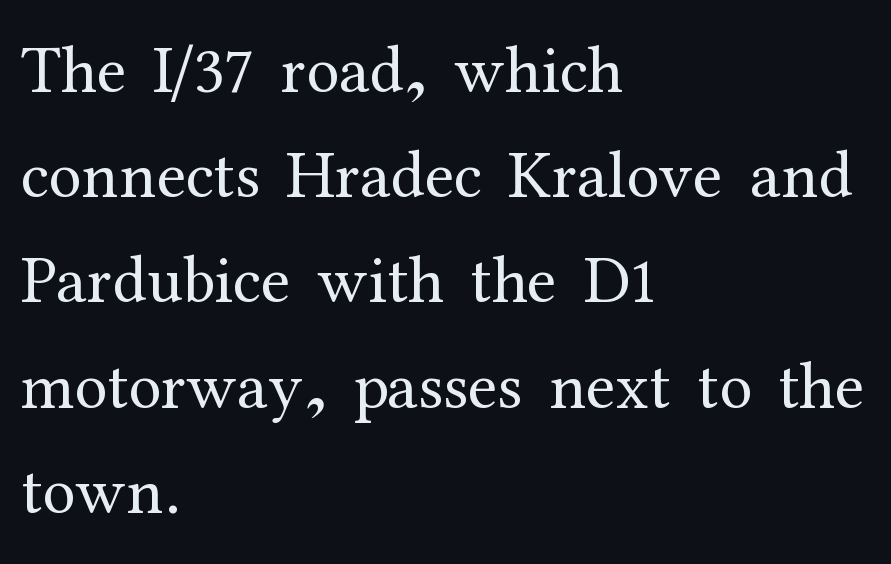
The image shows 67 px regular-weight serif type, upright; set left-aligned, normal line spacing (1.57x), normal letter spacing, not underlined; medium stroke contrast and a medium x-height.
